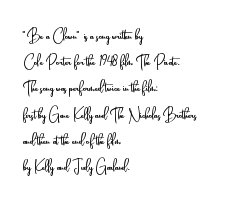
The image shows 21 px text type; set left-aligned, normal line spacing (1.25x), normal letter spacing, not underlined.
